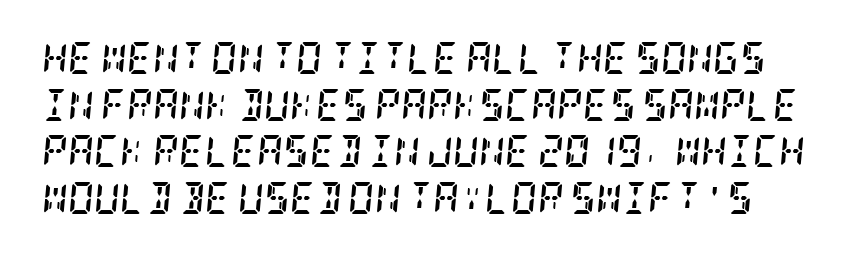
Lines of text with bare space underneath. Inter-character spacing is left at the font's built-in metrics. As a designer I'd log this as weight 700, bold. Summary of vertical rhythm: regular, with standard interline spacing. Unlike a clean sans, this face finishes its strokes with serifs.
